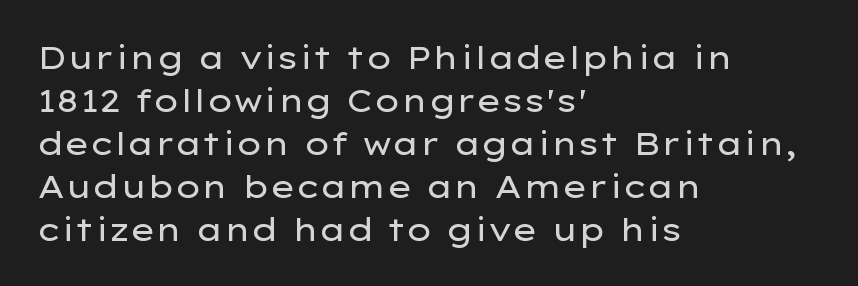
Q: Is the text bold? A: No.
Q: Is the text italic (slanted)? A: No, it is upright.
Q: Is the typeface a serif or a sans-serif typeface? A: Sans-serif.
Q: Is the text underlined? A: No.
Q: How is the paragraph aligned? A: Left-aligned.
Q: Is the spacing between letters normal or unusually wide? A: Normal.
Q: Is the spacing between lines tight, normal or loose? A: Normal.
Q: Width (condensed, normal, or wide)? A: Wide.
Q: Stroke contrast? A: Low.
Q: x-height? A: Medium.
Q: Monospaced? A: No.
